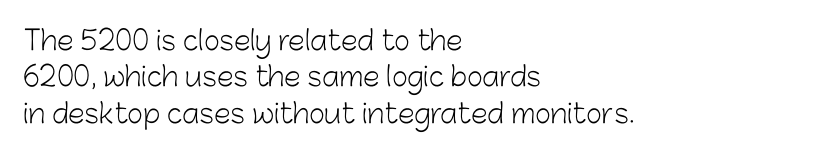
Upright lettering throughout. Reading down the column, the eye jumps a familiar distance to each next line. The typesetting does not lean heavy: it is not bold. Horizontal alignment here is leftward, the default for most running prose. The space directly below the letters is spotless. Glyph-to-glyph distance matches everyday printed text.
